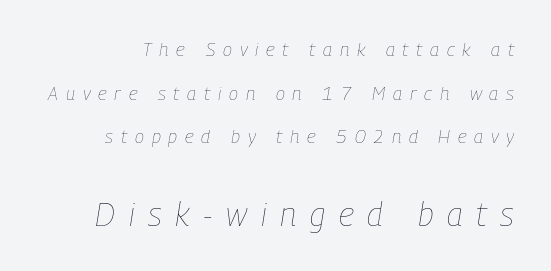
Q: Is the text bold? A: No.
Q: Is the text italic (slanted)? A: Yes, it leans right by about 9 degrees.
Q: Is the text underlined? A: No.
Q: Is the spacing between letters normal or unusually wide? A: Unusually wide.
Q: Is the spacing between lines tight, normal or loose? A: Loose.
Q: Which block of text is set in a larger size, the first (top) or the second (bottom)? A: The second (bottom) one.
Q: Width (condensed, normal, or wide)? A: Condensed.
Q: Stroke contrast? A: Low.
Q: x-height? A: Medium.
Q: Monospaced? A: No.
